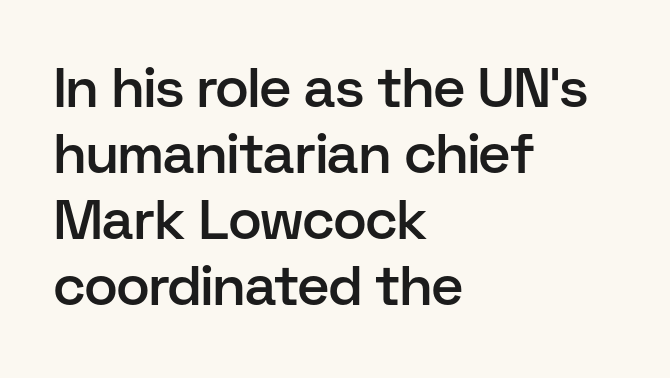
Q: Is the text bold? A: Semi-bold.
Q: Is the text italic (slanted)? A: No, it is upright.
Q: Is the typeface a serif or a sans-serif typeface? A: Sans-serif.
Q: Is the text underlined? A: No.
Q: How is the paragraph aligned? A: Left-aligned.
Q: Is the spacing between letters normal or unusually wide? A: Normal.
Q: Width (condensed, normal, or wide)? A: Normal.
Q: Stroke contrast? A: Low.
Q: x-height? A: Medium.
Q: Monospaced? A: No.
